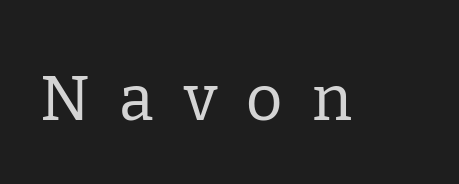
The image shows 63 px regular-weight serif type, upright; set unusually wide letter spacing (+0.47 em), not underlined; low stroke contrast and a medium x-height.
